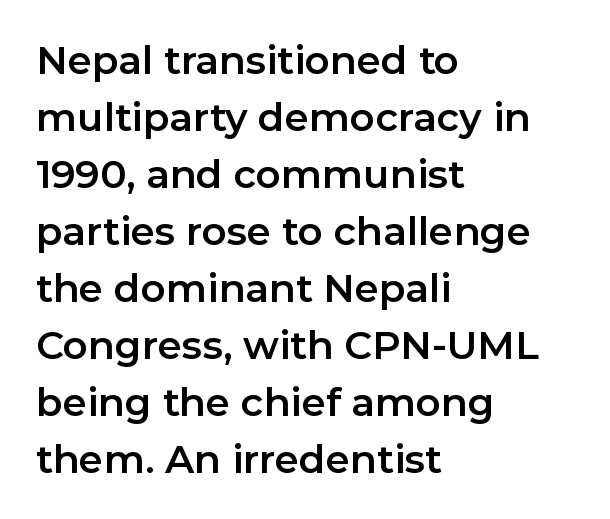
Bare-footed words on every line. Observe the absence of serifs on each vertical stroke in this sample. Upright lettering throughout. The rendering uses natural spacing where letterforms have individual widths.
